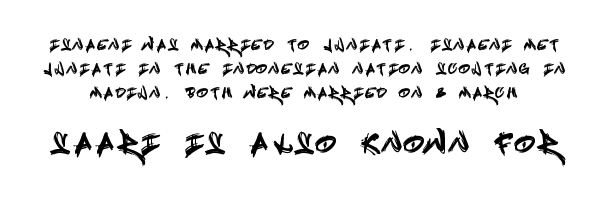
{"underline": "no", "line_spacing_ratio": 1.72, "letter_spacing": "wide", "letter_spacing_em": 0.29, "larger_block": "second", "size_ratio": 1.86, "glyph_px": 26}
